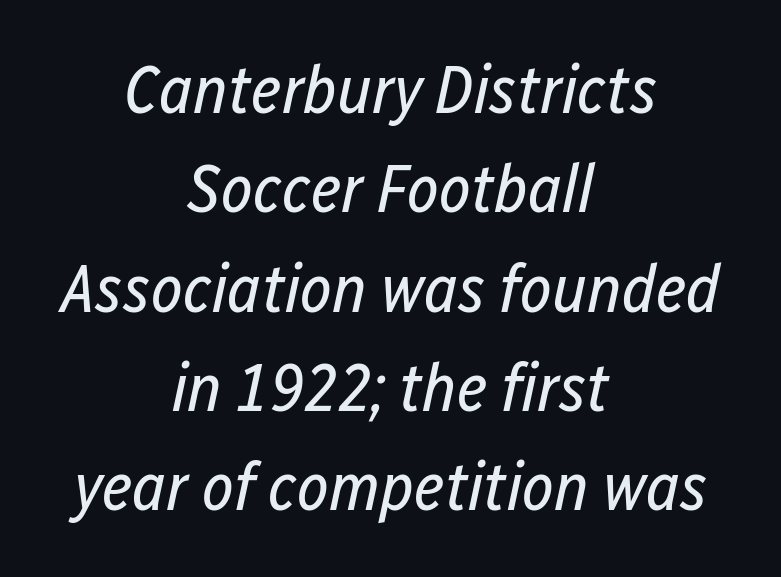
Each row of text sits above clean, open space. Characters are canted at an angle relative to the baseline's perpendicular. How are the letters spaced? Ordinarily, with no added tracking. On a weight scale, this lands at 450 or below. Does the leading feel generous? No, just average. Is the block centered? Yes — each line is placed symmetrically about the middle.
